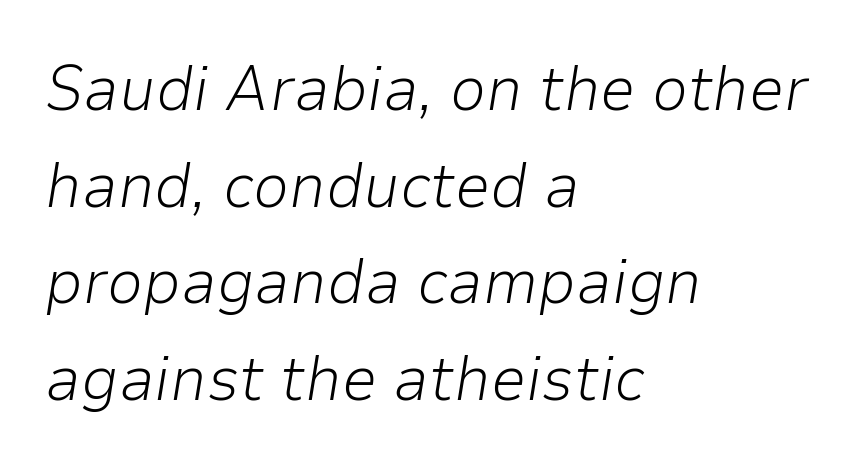
The image shows 64 px light type, italic (leaning right); set left-aligned, normal line spacing (1.51x), normal letter spacing, not underlined; low stroke contrast and a medium x-height.
